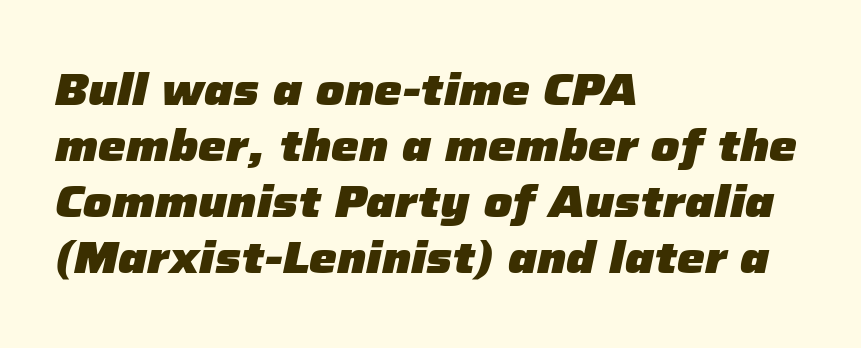
{"italic": "yes", "lean": "right", "slant_degrees": 12, "bold": "yes", "weight": "heavy", "width": "normal", "stroke_contrast": "low", "x_height": "medium", "monospaced": "no", "underline": "no", "align": "left", "line_spacing": "normal", "line_spacing_ratio": 1.27, "letter_spacing": "normal", "letter_spacing_em": 0.0, "glyph_px": 44}
